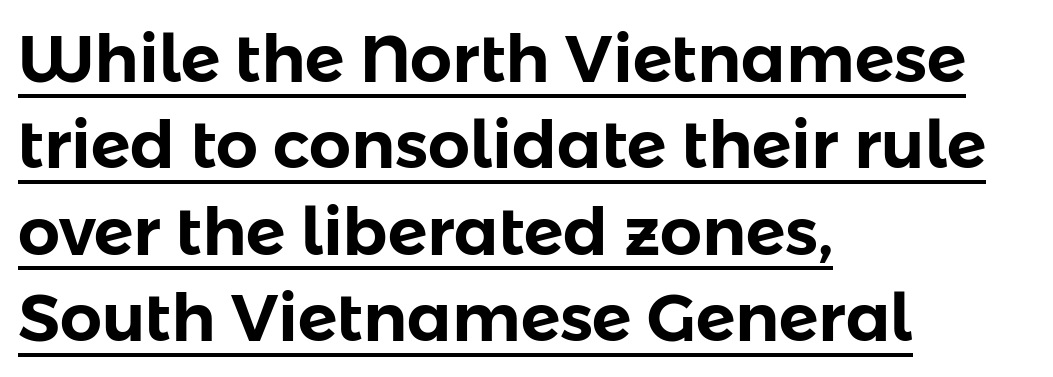
Underlined type. Designer's note — italics off, roman on. Think of a printed novel: that variable character pitch is what you see here. Default kerning and tracking; the words read as compact shapes. Compared with a centered layout, this one pins lines to the left instead.
